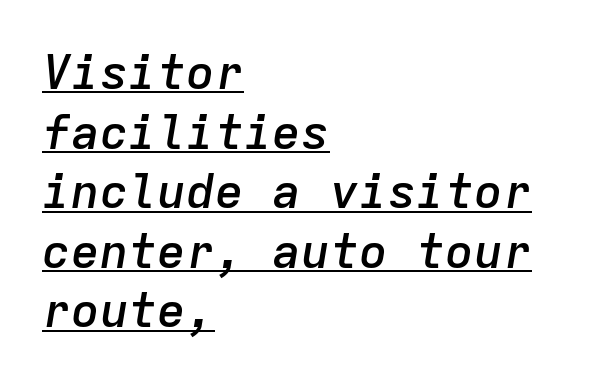
Q: Is the text bold? A: Semi-bold.
Q: Is the text italic (slanted)? A: Yes, it leans right by about 9 degrees.
Q: Is the text underlined? A: Yes.
Q: How is the paragraph aligned? A: Left-aligned.
Q: Is the spacing between letters normal or unusually wide? A: Normal.
Q: Width (condensed, normal, or wide)? A: Normal.
Q: Stroke contrast? A: Low.
Q: x-height? A: Medium.
Q: Monospaced? A: Yes.
